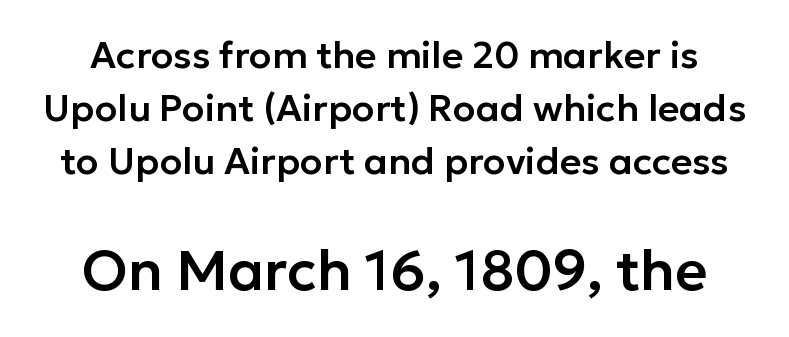
The image shows 56 px sans-serif type, upright; set normal line spacing (1.43x), normal letter spacing, not underlined; the second (bottom) block is 1.51x larger; low stroke contrast and a medium x-height.
